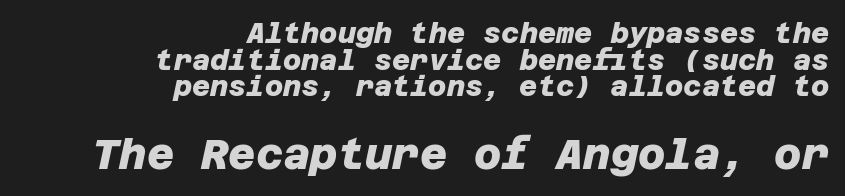
{"serif": "no", "bold": "yes", "weight": "heavy", "width": "normal", "stroke_contrast": "low", "x_height": "large", "underline": "no", "align": "right", "line_spacing": "tight", "line_spacing_ratio": 0.95, "letter_spacing": "normal", "letter_spacing_em": 0.0, "larger_block": "second", "size_ratio": 1.5, "glyph_px": 42}
